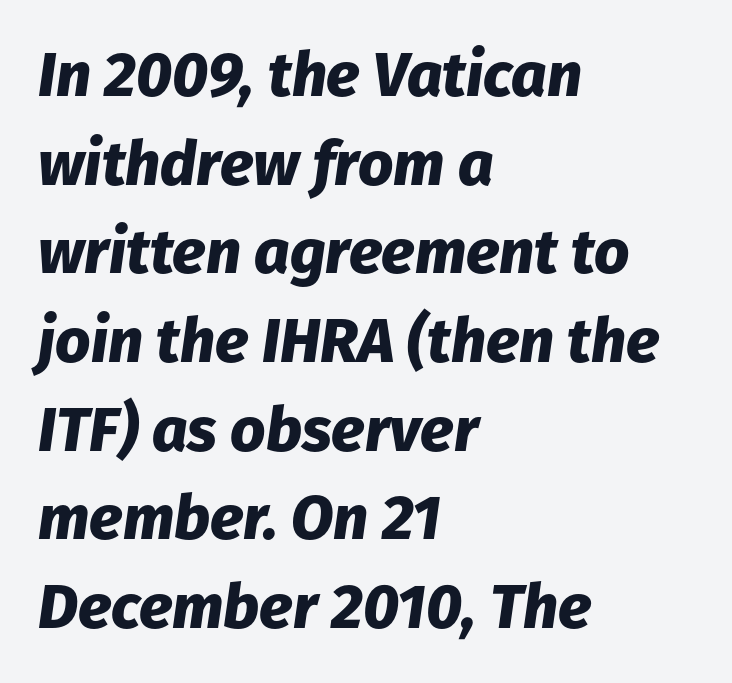
{"italic": "yes", "lean": "right", "slant_degrees": 8, "bold": "yes", "weight": "heavy", "width": "normal", "stroke_contrast": "low", "x_height": "medium", "monospaced": "no", "underline": "no", "align": "left", "line_spacing": "normal", "line_spacing_ratio": 1.43, "letter_spacing": "normal", "letter_spacing_em": 0.0, "glyph_px": 62}
